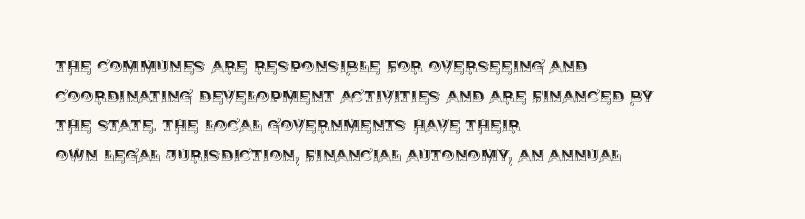
The image shows 20 px text type, upright; set left-aligned, normal line spacing (1.48x), normal letter spacing, not underlined.
